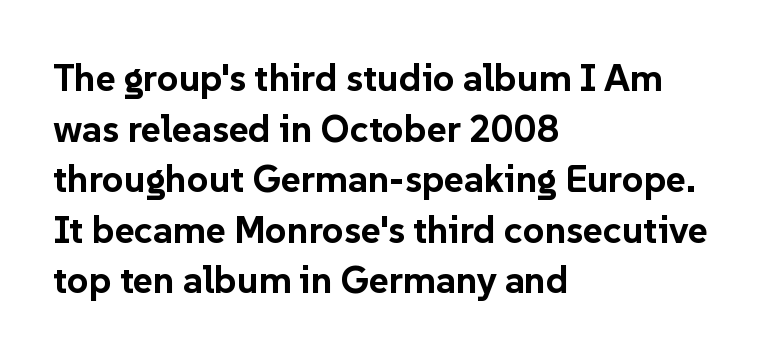
A bare baseline throughout the passage. Weight: bold. In CSS terms this would be text-align: left. The letters carry no serifs — their stems end cleanly without finishing strokes. Honestly, the letter spacing is just normal — you wouldn't notice it. The rendering uses natural spacing where letterforms have individual widths.
